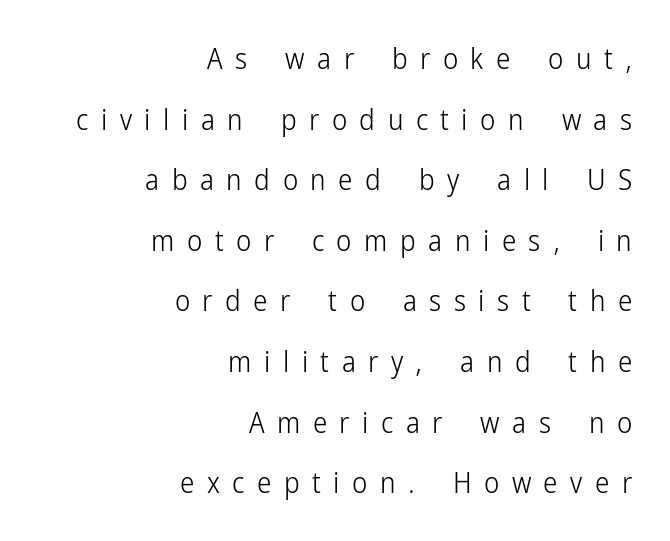
The image shows 29 px light, condensed sans-serif type, upright; set right-aligned, loose line spacing (2.09x), unusually wide letter spacing (+0.43 em), not underlined; low stroke contrast and a medium x-height.
